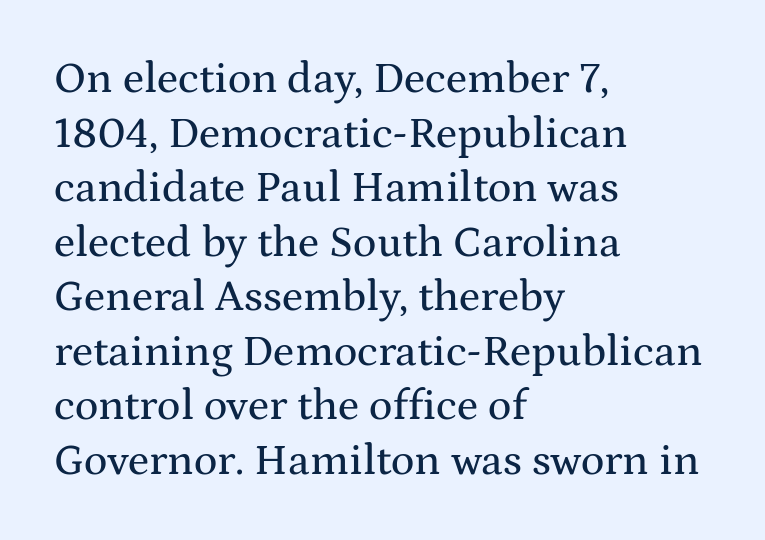
A typesetter would label this face a serif. Ordinary non-slanted type is in use. The type is set solid horizontally, with unmodified tracking. Anything drawn beneath the words? Only blank space.
